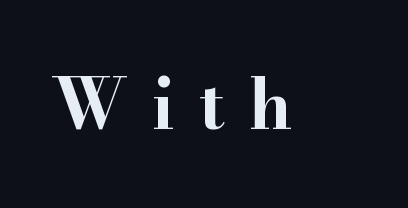
The image shows 69 px bold, wide serif type, upright; set unusually wide letter spacing (+0.35 em), not underlined; high stroke contrast and a small x-height.
